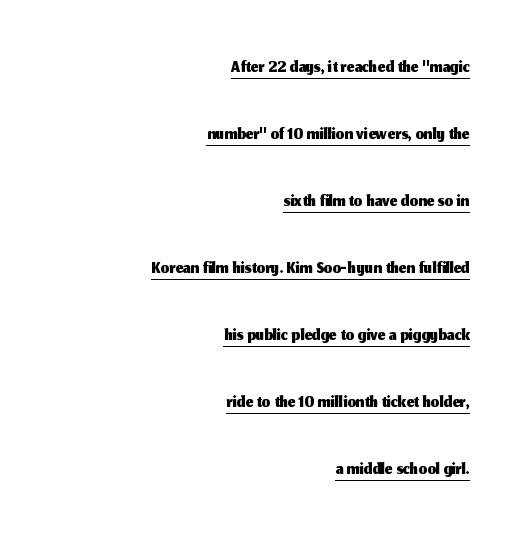
{"italic": "no", "underline": "yes", "align": "right", "line_spacing": "loose", "line_spacing_ratio": 2.48, "letter_spacing": "normal", "letter_spacing_em": 0.0, "glyph_px": 27}
